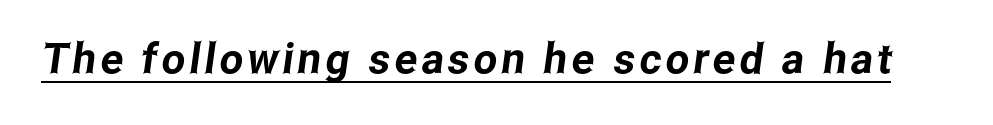
Q: Is the typeface a serif or a sans-serif typeface? A: Sans-serif.
Q: Is the text underlined? A: Yes.
Q: Width (condensed, normal, or wide)? A: Condensed.
Q: Stroke contrast? A: Low.
Q: x-height? A: Medium.
Q: Monospaced? A: No.
